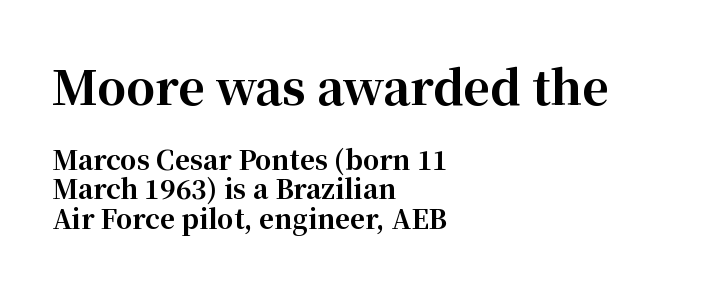
{"serif": "yes", "italic": "no", "bold": "yes", "weight": "bold", "width": "normal", "stroke_contrast": "high", "x_height": "medium", "monospaced": "no", "underline": "no", "align": "left", "line_spacing": "tight", "line_spacing_ratio": 1.12, "letter_spacing": "normal", "letter_spacing_em": 0.0, "larger_block": "first", "size_ratio": 1.77, "glyph_px": 46}
